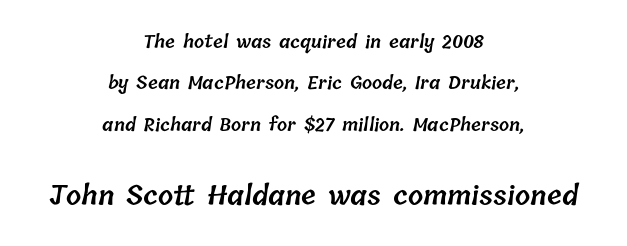
The foot of each line stays bare and open. There is no visible air inserted between adjacent glyphs. The rendering enlarges the type as you move from the upper chunk to the lower. Loosely led — the rows are spread out. Centered paragraph, ragged on both sides.
